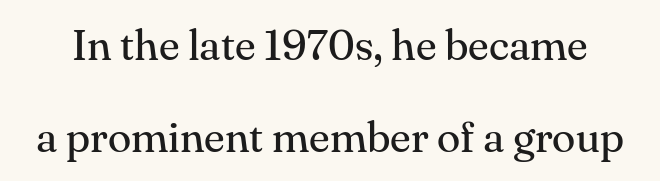
The face used here is proportionally spaced, like ordinary book or web type. Does the lettering tilt? It doesn't — this is upright. A typesetter would label this face a serif. A typesetter would call this leading open, well beyond the default.
